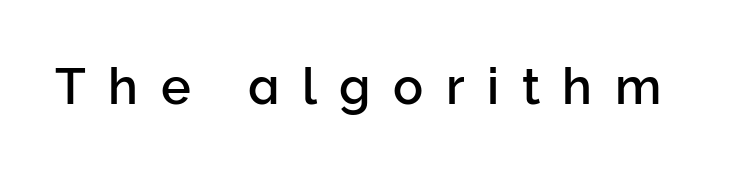
No feet cap the strokes, marking this as sans-serif type. Spacing verdict: proportional, widths tailored to each character. This rendering widens character spacing well past its baseline value. A typesetter would mark this as roman, not italic.
